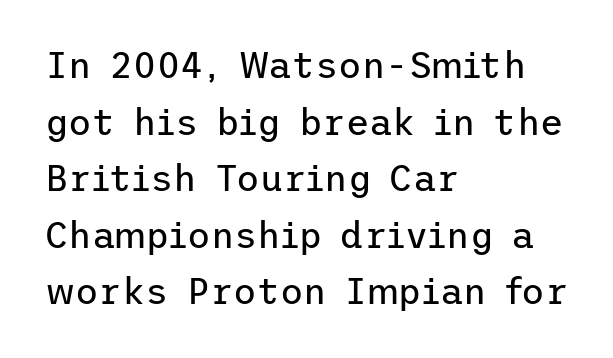
{"serif": "no", "italic": "no", "bold": "no", "weight": "regular", "width": "normal", "stroke_contrast": "low", "x_height": "medium", "underline": "no", "align": "left", "line_spacing": "normal", "line_spacing_ratio": 1.57, "letter_spacing": "normal", "letter_spacing_em": 0.0, "glyph_px": 36}
